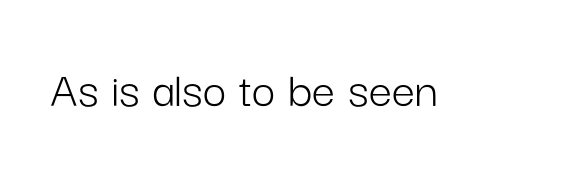
A bare baseline throughout the passage. No heavy texture on the line: the type isn't bold. The axis of the letterforms is exactly vertical. Is this a sans? Yes — the strokes have no serifs.
